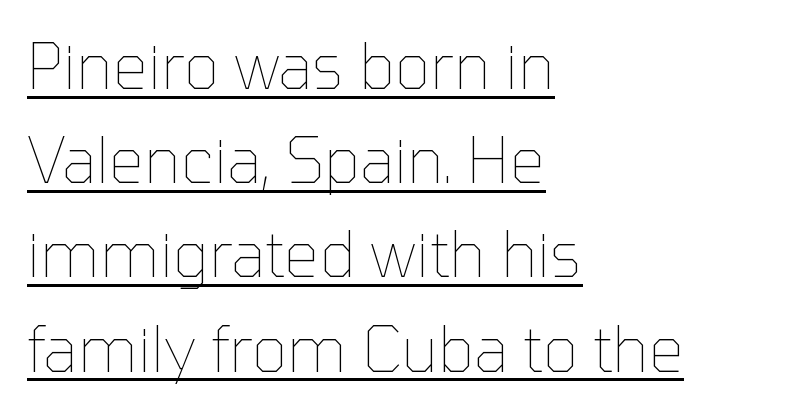
{"italic": "no", "bold": "no", "weight": "thin", "width": "normal", "stroke_contrast": "low", "x_height": "medium", "monospaced": "no", "underline": "yes", "align": "left", "line_spacing": "normal", "line_spacing_ratio": 1.52, "letter_spacing": "normal", "letter_spacing_em": 0.0, "glyph_px": 62}
